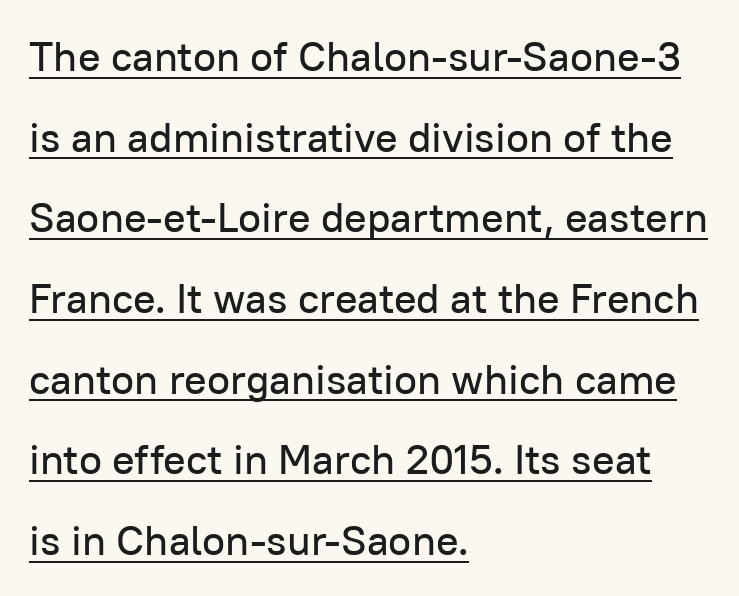
Q: Is the text italic (slanted)? A: No, it is upright.
Q: Is the typeface a serif or a sans-serif typeface? A: Sans-serif.
Q: Is the text underlined? A: Yes.
Q: How is the paragraph aligned? A: Left-aligned.
Q: Is the spacing between letters normal or unusually wide? A: Normal.
Q: Is the spacing between lines tight, normal or loose? A: Loose.
Q: Width (condensed, normal, or wide)? A: Normal.
Q: Stroke contrast? A: Low.
Q: x-height? A: Medium.
Q: Monospaced? A: No.
